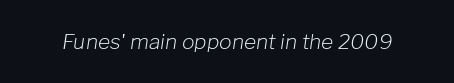
Q: Is the text bold? A: No.
Q: Is the text italic (slanted)? A: Yes, it leans right by about 8 degrees.
Q: Is the text underlined? A: No.
Q: Is the spacing between letters normal or unusually wide? A: Normal.
